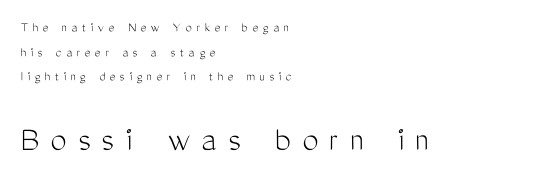
{"serif": "no", "italic": "no", "bold": "no", "weight": "light", "width": "condensed", "stroke_contrast": "medium", "x_height": "medium", "monospaced": "no", "underline": "no", "align": "left", "line_spacing_ratio": 1.76, "letter_spacing": "wide", "letter_spacing_em": 0.31, "larger_block": "second", "size_ratio": 2.57, "glyph_px": 36}
